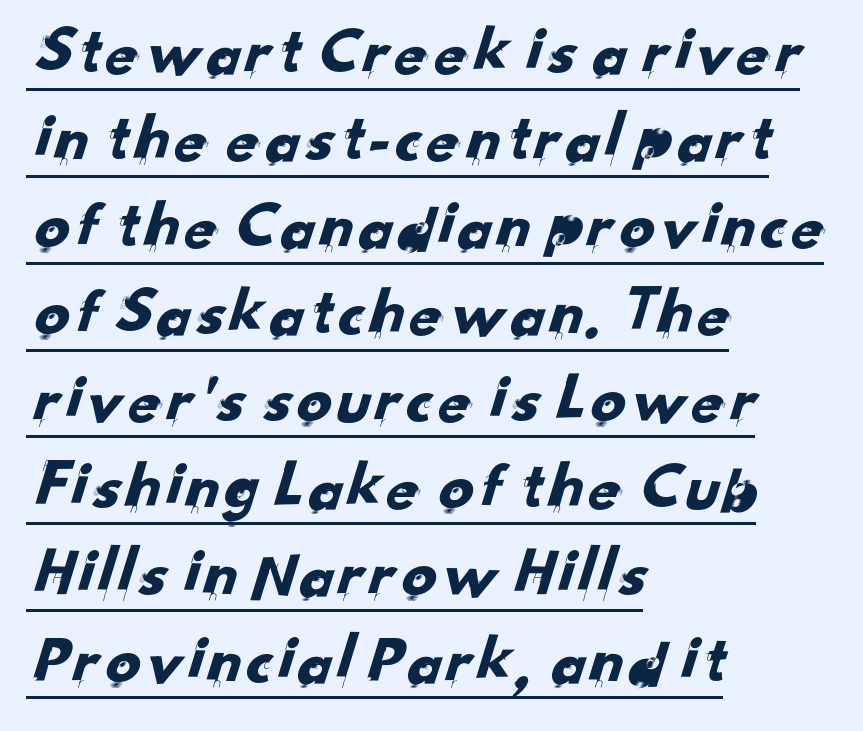
{"serif": "no", "width": "normal", "stroke_contrast": "low", "x_height": "small", "monospaced": "no", "underline": "yes", "align": "left", "line_spacing": "normal", "line_spacing_ratio": 1.26, "letter_spacing": "normal", "letter_spacing_em": 0.0, "glyph_px": 69}
